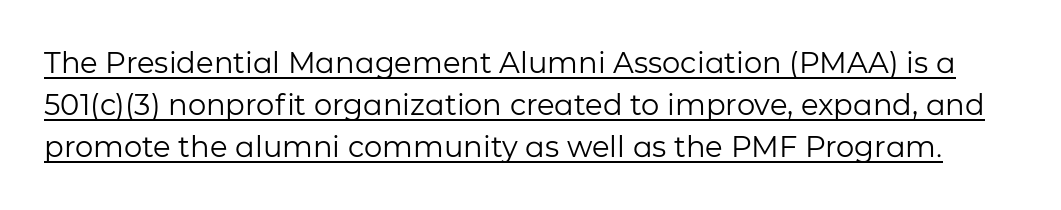
Q: Is the text bold? A: No.
Q: Is the text italic (slanted)? A: No, it is upright.
Q: Is the typeface a serif or a sans-serif typeface? A: Sans-serif.
Q: Is the text underlined? A: Yes.
Q: Is the spacing between letters normal or unusually wide? A: Normal.
Q: Is the spacing between lines tight, normal or loose? A: Normal.
Q: Width (condensed, normal, or wide)? A: Normal.
Q: Stroke contrast? A: Low.
Q: x-height? A: Medium.
Q: Monospaced? A: No.
